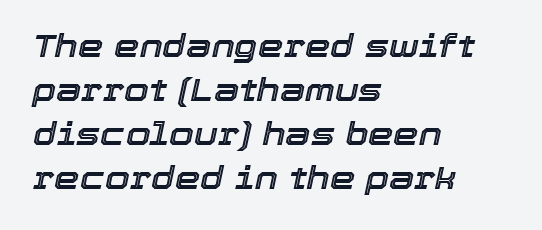
Q: Is the text italic (slanted)? A: Yes, it leans right by about 12 degrees.
Q: Is the text underlined? A: No.
Q: How is the paragraph aligned? A: Left-aligned.
Q: Is the spacing between letters normal or unusually wide? A: Normal.
Q: Is the spacing between lines tight, normal or loose? A: Normal.
Q: Width (condensed, normal, or wide)? A: Normal.
Q: x-height? A: Medium.
Q: Monospaced? A: No.
